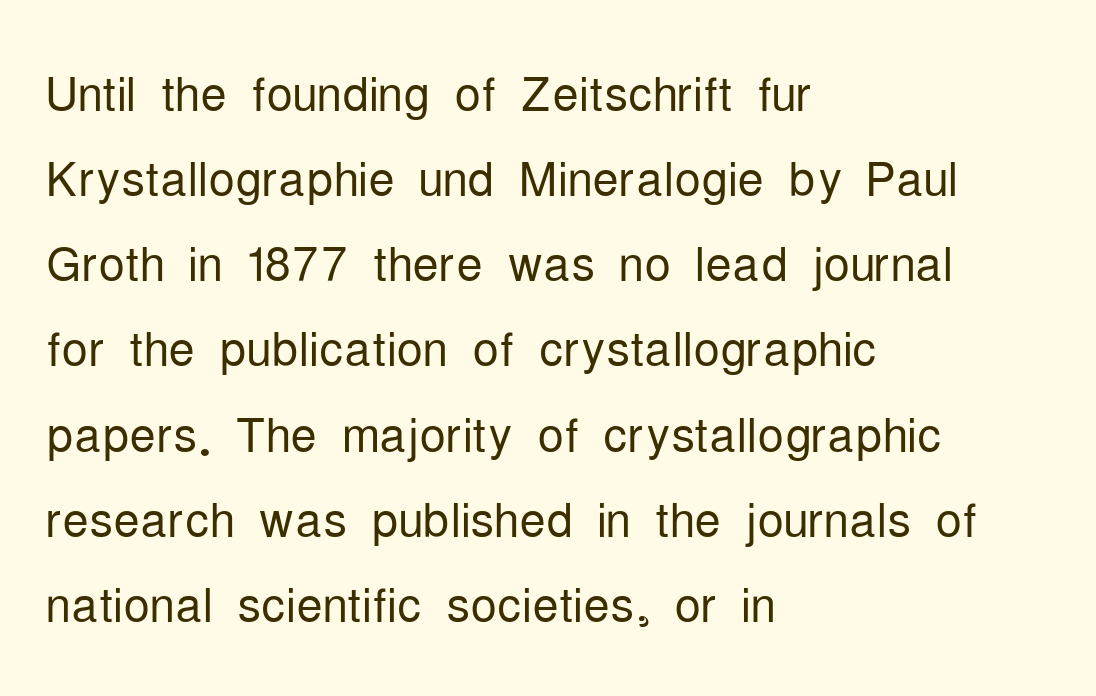
{"serif": "no", "italic": "no", "bold": "no", "weight": "light", "width": "condensed", "stroke_contrast": "low", "x_height": "medium", "monospaced": "no", "underline": "no", "align": "left", "line_spacing": "normal", "line_spacing_ratio": 1.29, "letter_spacing": "normal", "letter_spacing_em": 0.0, "glyph_px": 66}
